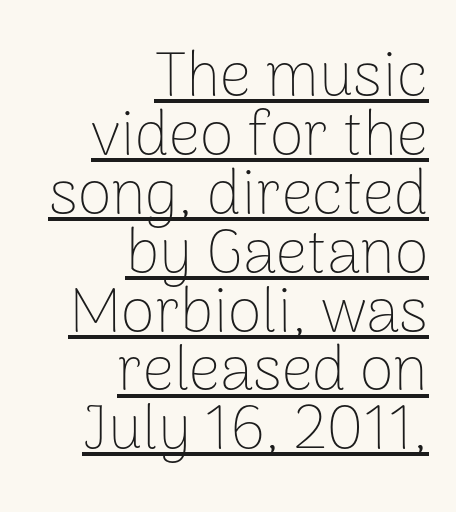
Q: Is the text bold? A: No.
Q: Is the text italic (slanted)? A: No, it is upright.
Q: Is the typeface a serif or a sans-serif typeface? A: Sans-serif.
Q: Is the text underlined? A: Yes.
Q: How is the paragraph aligned? A: Right-aligned.
Q: Is the spacing between letters normal or unusually wide? A: Normal.
Q: Is the spacing between lines tight, normal or loose? A: Tight.
Q: Width (condensed, normal, or wide)? A: Normal.
Q: Stroke contrast? A: Low.
Q: x-height? A: Medium.
Q: Monospaced? A: No.
